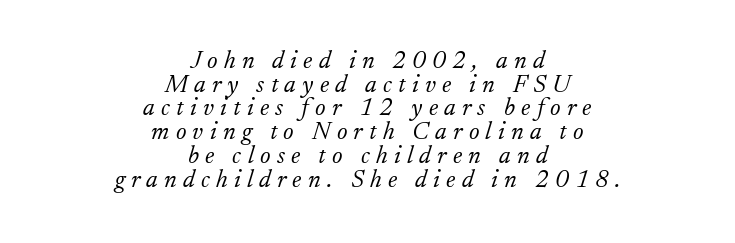
{"italic": "yes", "lean": "right", "slant_degrees": 17, "bold": "no", "underline": "no", "align": "center", "line_spacing": "tight", "line_spacing_ratio": 0.95, "letter_spacing": "wide", "letter_spacing_em": 0.25, "glyph_px": 25}
